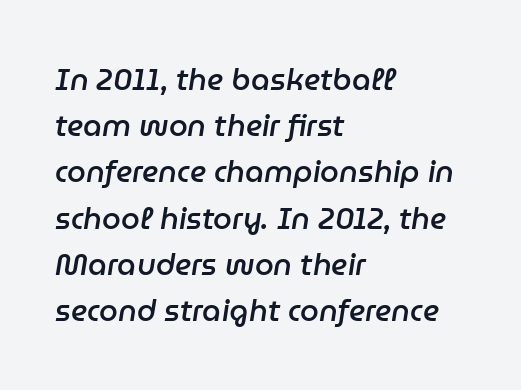
Q: Is the text bold? A: Semi-bold.
Q: Is the text italic (slanted)? A: Yes, it leans right by about 9 degrees.
Q: Is the text underlined? A: No.
Q: How is the paragraph aligned? A: Left-aligned.
Q: Is the spacing between letters normal or unusually wide? A: Normal.
Q: Is the spacing between lines tight, normal or loose? A: Normal.
Q: Width (condensed, normal, or wide)? A: Normal.
Q: Stroke contrast? A: Low.
Q: x-height? A: Medium.
Q: Monospaced? A: No.
